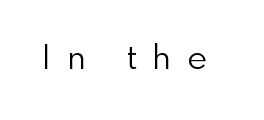
The image shows 34 px light sans-serif type, upright; set unusually wide letter spacing (+0.48 em), not underlined; a small x-height.
